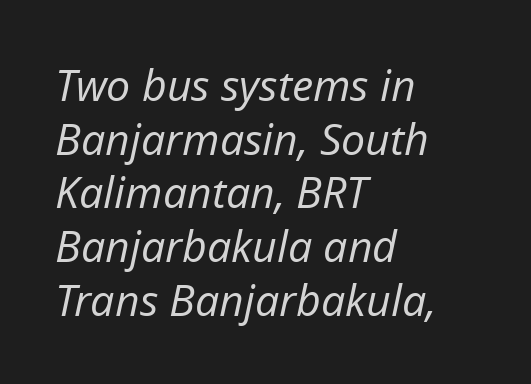
Q: Is the text bold? A: No.
Q: Is the text italic (slanted)? A: Yes, it leans right by about 12 degrees.
Q: Is the text underlined? A: No.
Q: How is the paragraph aligned? A: Left-aligned.
Q: Is the spacing between letters normal or unusually wide? A: Normal.
Q: Is the spacing between lines tight, normal or loose? A: Normal.
Q: Width (condensed, normal, or wide)? A: Normal.
Q: Stroke contrast? A: Low.
Q: x-height? A: Medium.
Q: Monospaced? A: No.
